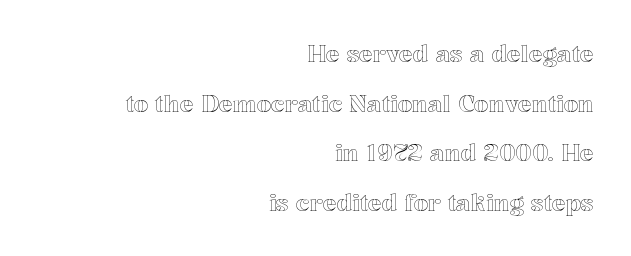
The image shows 23 px text type, upright; set right-aligned, loose line spacing (2.16x), normal letter spacing, not underlined.
